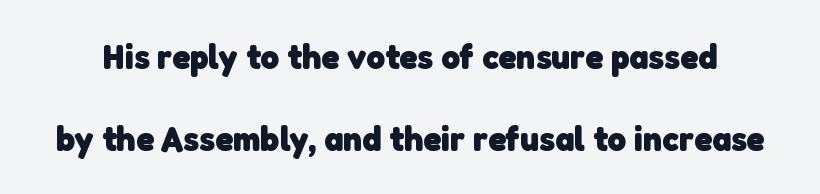
{"serif": "no", "bold": "yes", "weight": "heavy", "width": "normal", "stroke_contrast": "low", "x_height": "medium", "monospaced": "no", "underline": "no", "line_spacing": "loose", "line_spacing_ratio": 2.28, "letter_spacing": "normal", "letter_spacing_em": 0.0, "glyph_px": 36}
